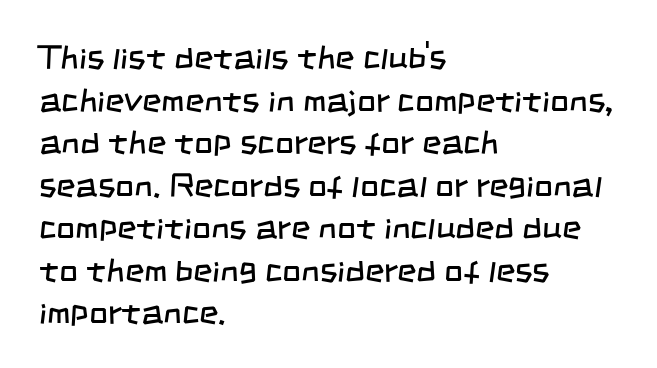
Q: Is the text bold? A: No.
Q: Is the typeface a serif or a sans-serif typeface? A: Sans-serif.
Q: Is the text underlined? A: No.
Q: How is the paragraph aligned? A: Left-aligned.
Q: Is the spacing between letters normal or unusually wide? A: Normal.
Q: Is the spacing between lines tight, normal or loose? A: Normal.
Q: Width (condensed, normal, or wide)? A: Condensed.
Q: Stroke contrast? A: Low.
Q: x-height? A: Large.
Q: Monospaced? A: No.
